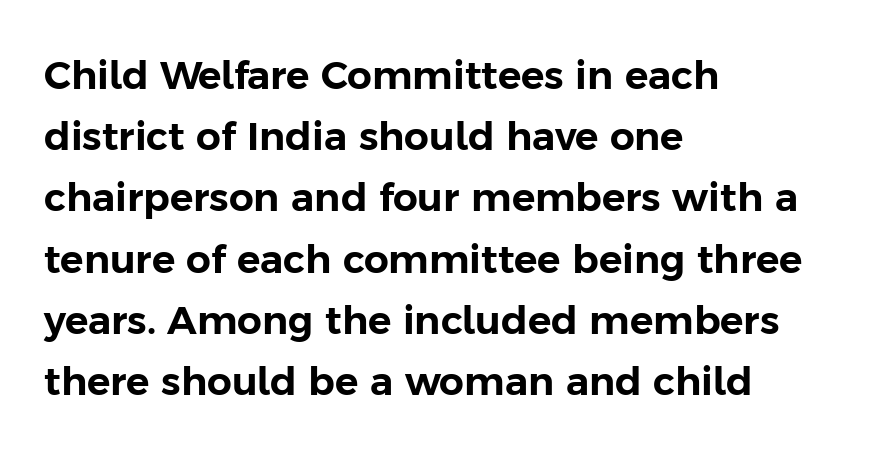
{"serif": "no", "italic": "no", "width": "normal", "stroke_contrast": "low", "x_height": "medium", "monospaced": "no", "underline": "no", "align": "left", "line_spacing": "normal", "line_spacing_ratio": 1.57, "letter_spacing": "normal", "letter_spacing_em": 0.0, "glyph_px": 39}
